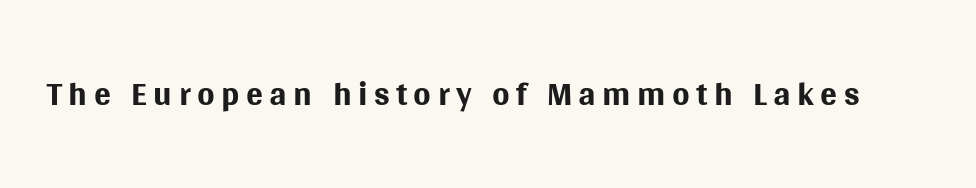
Q: Is the text bold? A: No.
Q: Is the text italic (slanted)? A: No, it is upright.
Q: Is the typeface a serif or a sans-serif typeface? A: Sans-serif.
Q: Is the text underlined? A: No.
Q: Width (condensed, normal, or wide)? A: Normal.
Q: Stroke contrast? A: Medium.
Q: x-height? A: Large.
Q: Monospaced? A: No.
